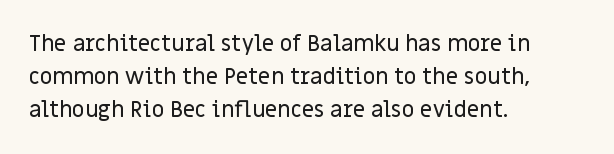
A clean baseline with only descenders dipping below it. Standard letterfit; no display-style spreading of the glyphs. Notice how descenders clear the ascenders below comfortably — that's standard leading. It's the straight-up-and-down kind of type. Does the copy run flush right? No — it runs flush left.
